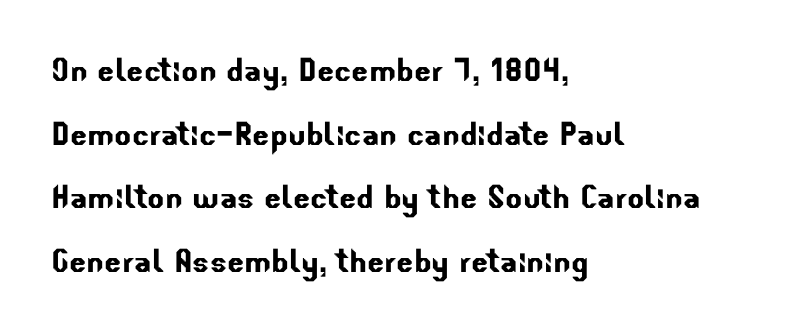
The image shows 40 px sans-serif type; set left-aligned, normal line spacing (1.59x), normal letter spacing, not underlined; low stroke contrast and a small x-height.
